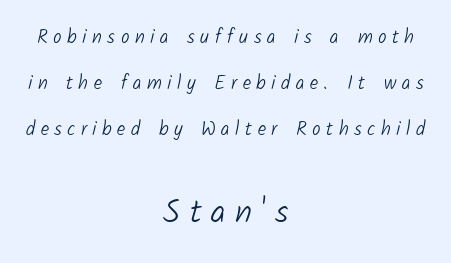
Q: Is the text bold? A: No.
Q: Is the typeface a serif or a sans-serif typeface? A: Sans-serif.
Q: Is the text underlined? A: No.
Q: How is the paragraph aligned? A: Centered.
Q: Is the spacing between letters normal or unusually wide? A: Unusually wide.
Q: Is the spacing between lines tight, normal or loose? A: Loose.
Q: Which block of text is set in a larger size, the first (top) or the second (bottom)? A: The second (bottom) one.
Q: Width (condensed, normal, or wide)? A: Normal.
Q: Stroke contrast? A: Low.
Q: x-height? A: Medium.
Q: Monospaced? A: No.
